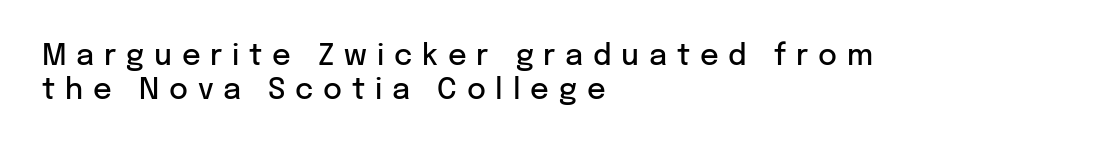
The foot of each line stays bare and open. You could not count columns in this text — the font is proportionally spaced. Compared with an ordinary text face, these strokes are moderately heavier — a semibold. Posture: straight, roman, zero tilt.
